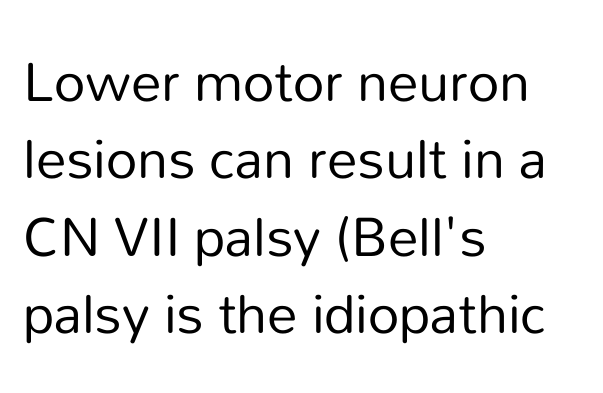
Q: Is the text bold? A: No.
Q: Is the text italic (slanted)? A: No, it is upright.
Q: Is the typeface a serif or a sans-serif typeface? A: Sans-serif.
Q: Is the text underlined? A: No.
Q: How is the paragraph aligned? A: Left-aligned.
Q: Is the spacing between letters normal or unusually wide? A: Normal.
Q: Is the spacing between lines tight, normal or loose? A: Normal.
Q: Width (condensed, normal, or wide)? A: Normal.
Q: Stroke contrast? A: Low.
Q: x-height? A: Medium.
Q: Monospaced? A: No.
